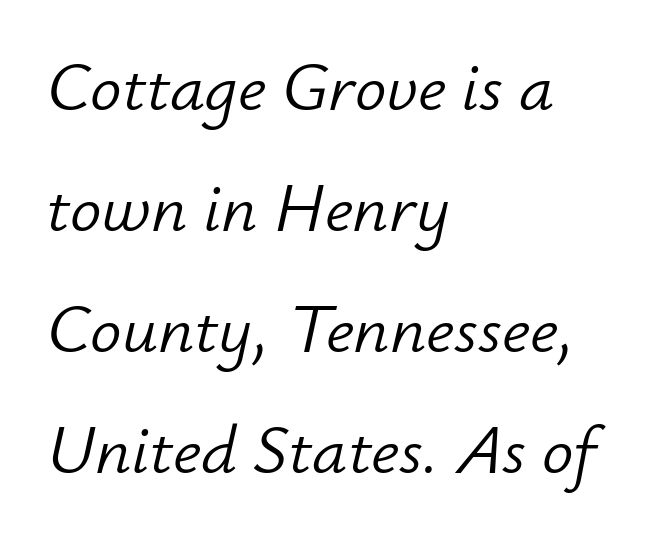
The image shows 70 px light type, italic (leaning right); set left-aligned, line spacing 1.73x, normal letter spacing, not underlined; low stroke contrast and a small x-height.
